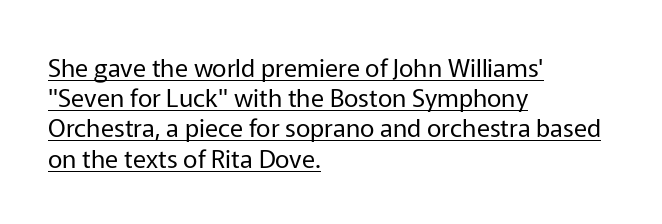
Vertical strokes here are truly vertical. Every word sits above its own underline. Vertical stems look standard width or narrower in stroke. The typesetter chose a ragged-right arrangement here. Spacing between characters is what you'd get straight out of the box.
